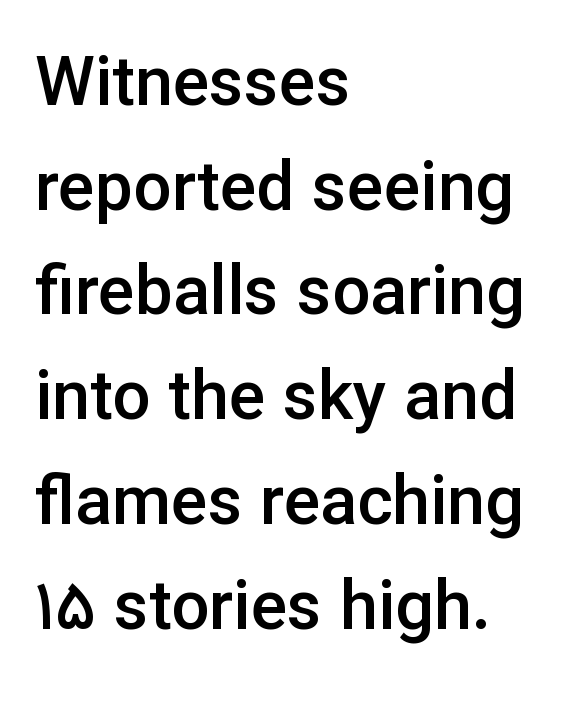
Notice how descenders clear the ascenders below comfortably — that's standard leading. The zone under the glyphs is completely vacant. A typesetter would call this zero additional tracking. This sample has the flowing, uneven cadence of proportional lettering. A sans-serif font was chosen for this passage.
